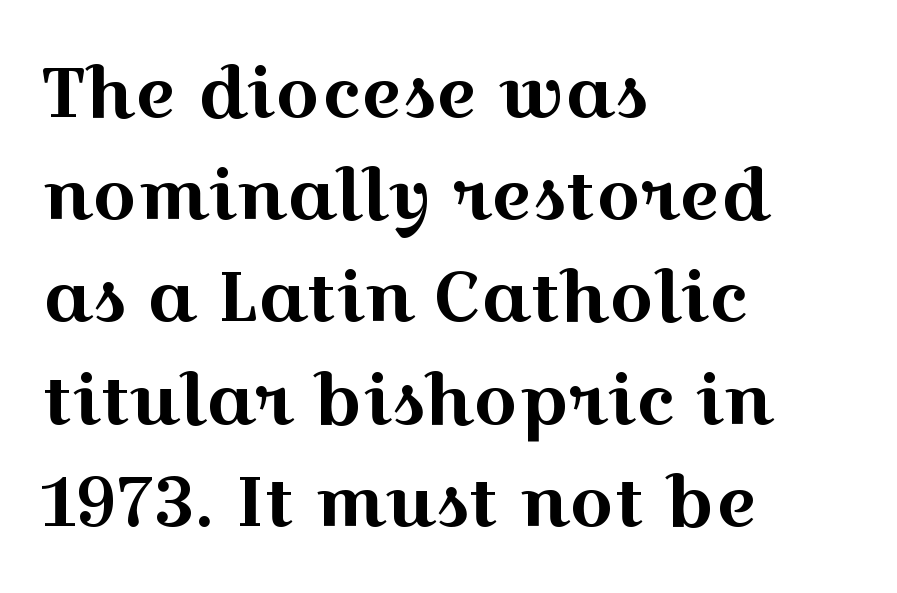
Q: Is the text italic (slanted)? A: No, it is upright.
Q: Is the typeface a serif or a sans-serif typeface? A: Serif.
Q: Is the text underlined? A: No.
Q: How is the paragraph aligned? A: Left-aligned.
Q: Is the spacing between letters normal or unusually wide? A: Normal.
Q: Is the spacing between lines tight, normal or loose? A: Normal.
Q: Width (condensed, normal, or wide)? A: Wide.
Q: x-height? A: Medium.
Q: Monospaced? A: No.
